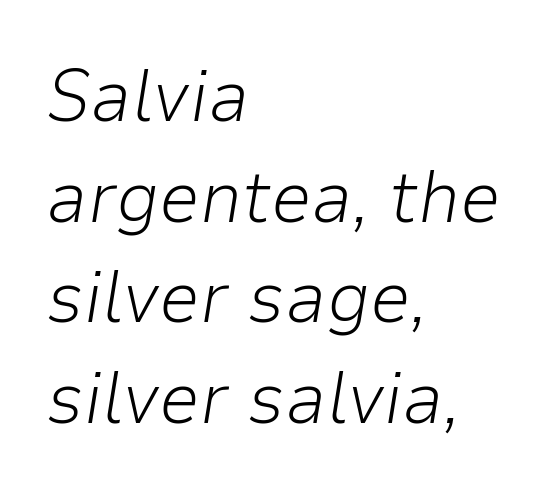
Q: Is the text bold? A: No.
Q: Is the text italic (slanted)? A: Yes, it leans right by about 9 degrees.
Q: Is the text underlined? A: No.
Q: How is the paragraph aligned? A: Left-aligned.
Q: Is the spacing between letters normal or unusually wide? A: Normal.
Q: Is the spacing between lines tight, normal or loose? A: Normal.
Q: Width (condensed, normal, or wide)? A: Normal.
Q: Stroke contrast? A: Low.
Q: x-height? A: Medium.
Q: Monospaced? A: No.
